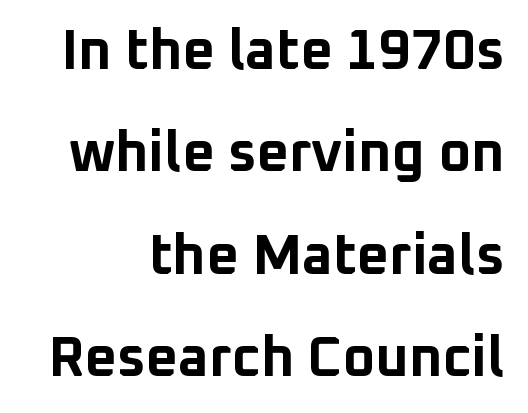
Caption: bold face, heavy strokes. Look at the tracking — it's just the regular setting, nothing added. The rendering shows plain stroke endings on the letterforms — a sans-serif design. Compared with a flush-left layout, this one pins lines to the opposite, right side.
